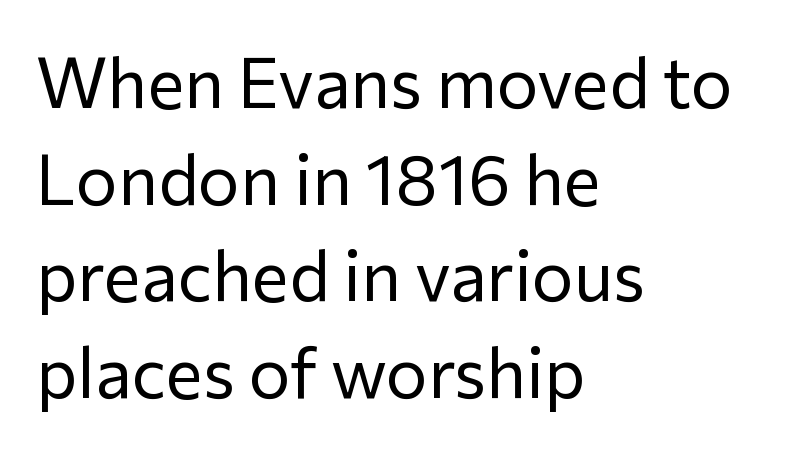
{"serif": "no", "italic": "no", "bold": "no", "weight": "regular", "width": "normal", "stroke_contrast": "low", "x_height": "medium", "monospaced": "no", "underline": "no", "align": "left", "line_spacing": "normal", "line_spacing_ratio": 1.38, "letter_spacing": "normal", "letter_spacing_em": 0.0, "glyph_px": 70}
